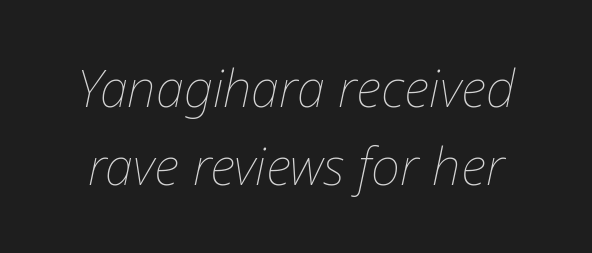
{"italic": "yes", "lean": "right", "slant_degrees": 12, "bold": "no", "weight": "thin", "width": "normal", "stroke_contrast": "low", "x_height": "medium", "monospaced": "no", "underline": "no", "line_spacing": "normal", "line_spacing_ratio": 1.53, "letter_spacing": "normal", "letter_spacing_em": 0.0, "glyph_px": 51}
